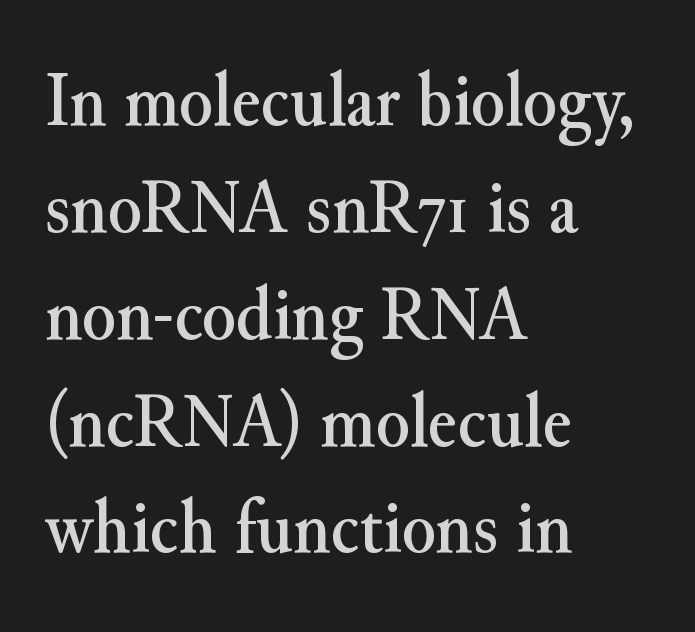
{"serif": "yes", "italic": "no", "width": "normal", "stroke_contrast": "medium", "x_height": "small", "monospaced": "no", "underline": "no", "align": "left", "line_spacing": "normal", "line_spacing_ratio": 1.37, "letter_spacing": "normal", "letter_spacing_em": 0.0, "glyph_px": 78}
